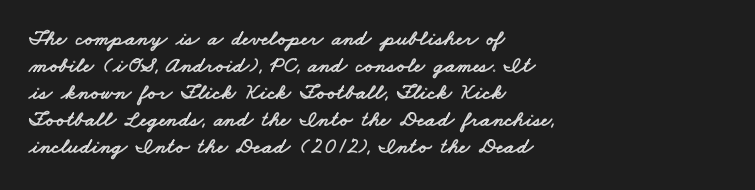
Q: Is the text underlined? A: No.
Q: How is the paragraph aligned? A: Left-aligned.
Q: Is the spacing between letters normal or unusually wide? A: Normal.
